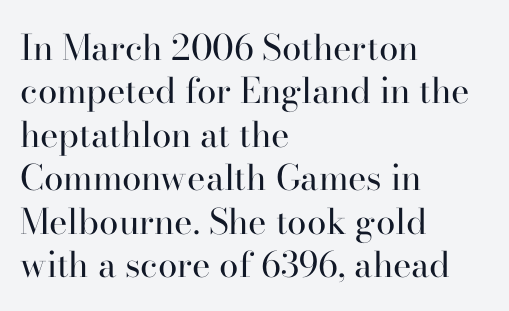
{"serif": "yes", "italic": "no", "bold": "no", "weight": "regular", "width": "normal", "stroke_contrast": "high", "x_height": "small", "monospaced": "no", "underline": "no", "align": "left", "line_spacing_ratio": 1.24, "letter_spacing": "normal", "letter_spacing_em": 0.0, "glyph_px": 35}
